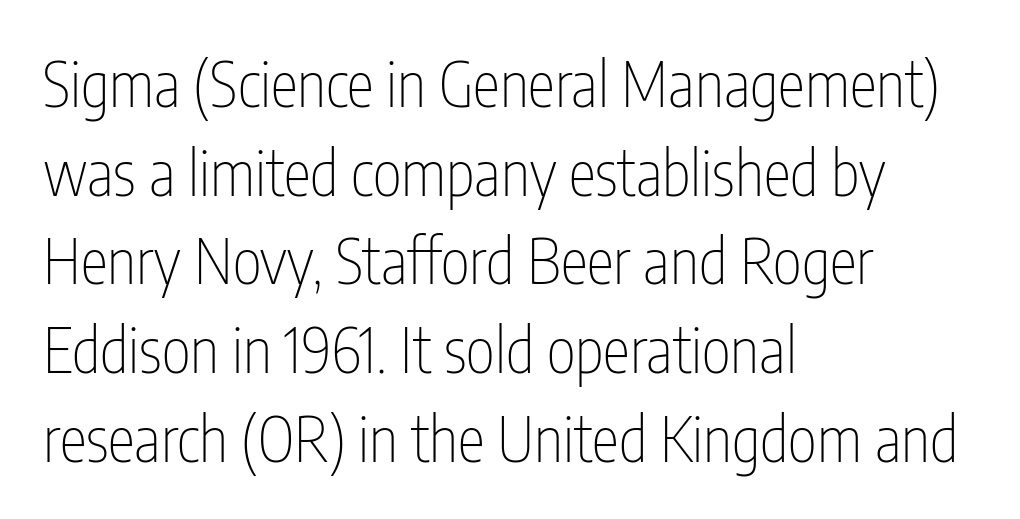
Q: Is the text bold? A: No.
Q: Is the text italic (slanted)? A: No, it is upright.
Q: Is the typeface a serif or a sans-serif typeface? A: Sans-serif.
Q: Is the text underlined? A: No.
Q: How is the paragraph aligned? A: Left-aligned.
Q: Is the spacing between letters normal or unusually wide? A: Normal.
Q: Is the spacing between lines tight, normal or loose? A: Normal.
Q: Width (condensed, normal, or wide)? A: Condensed.
Q: Stroke contrast? A: Low.
Q: x-height? A: Medium.
Q: Monospaced? A: No.
